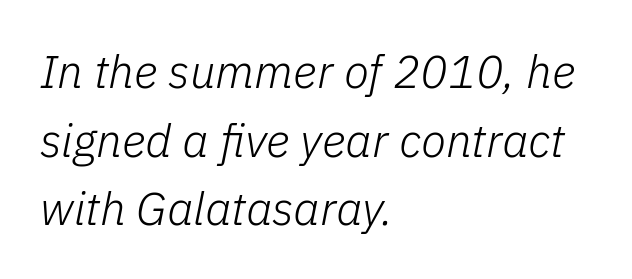
{"italic": "yes", "lean": "right", "slant_degrees": 11, "bold": "no", "weight": "light", "width": "normal", "stroke_contrast": "low", "x_height": "medium", "monospaced": "no", "underline": "no", "align": "left", "line_spacing": "normal", "line_spacing_ratio": 1.49, "letter_spacing": "normal", "letter_spacing_em": 0.0, "glyph_px": 46}
